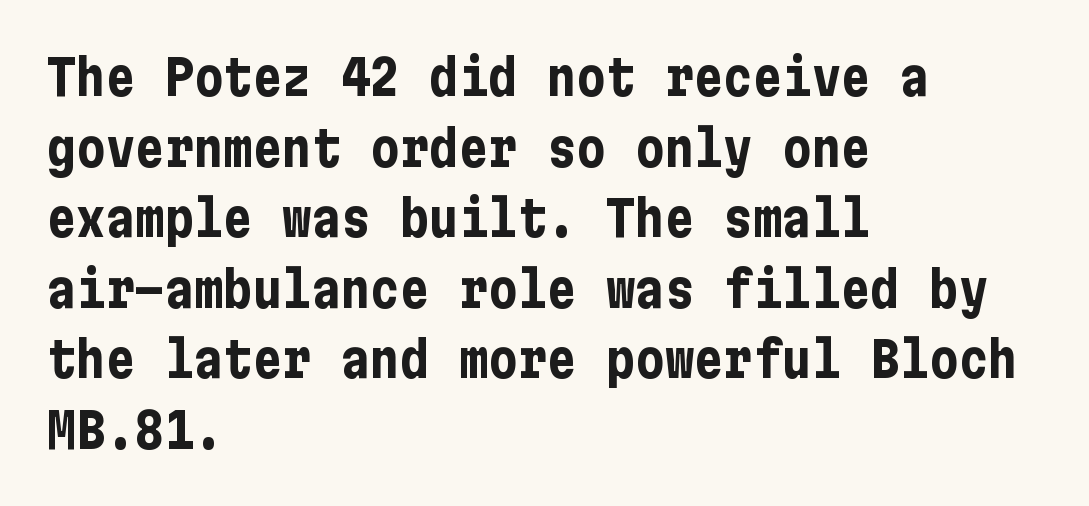
Q: Is the text bold? A: Yes.
Q: Is the text italic (slanted)? A: No, it is upright.
Q: Is the typeface a serif or a sans-serif typeface? A: Sans-serif.
Q: Is the text underlined? A: No.
Q: How is the paragraph aligned? A: Left-aligned.
Q: Is the spacing between letters normal or unusually wide? A: Normal.
Q: Is the spacing between lines tight, normal or loose? A: Normal.
Q: Width (condensed, normal, or wide)? A: Condensed.
Q: Stroke contrast? A: Low.
Q: x-height? A: Medium.
